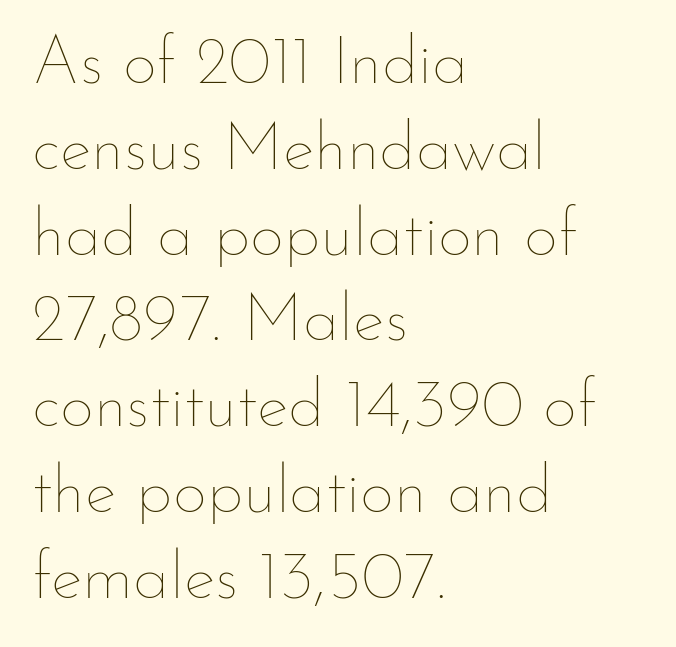
{"italic": "no", "bold": "no", "weight": "thin", "width": "normal", "stroke_contrast": "low", "x_height": "small", "monospaced": "no", "underline": "no", "align": "left", "line_spacing": "normal", "line_spacing_ratio": 1.28, "letter_spacing": "normal", "letter_spacing_em": 0.0, "glyph_px": 67}
